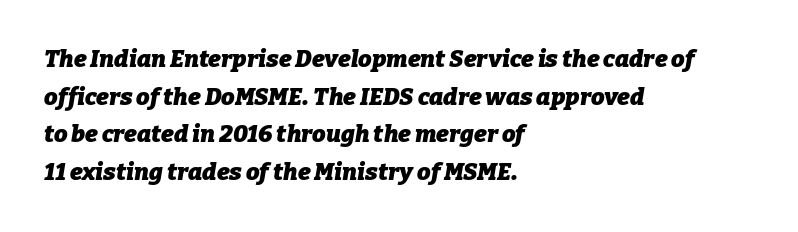
Q: Is the text bold? A: Yes.
Q: Is the text italic (slanted)? A: Yes, it leans right by about 9 degrees.
Q: Is the text underlined? A: No.
Q: How is the paragraph aligned? A: Left-aligned.
Q: Is the spacing between letters normal or unusually wide? A: Normal.
Q: Is the spacing between lines tight, normal or loose? A: Normal.
